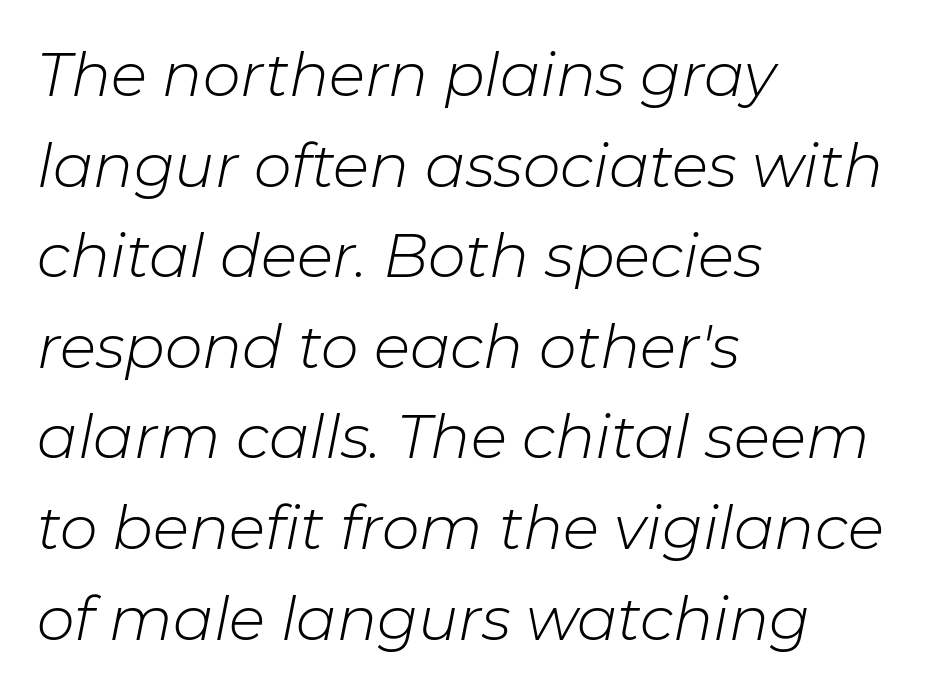
The image shows 60 px light type, italic (leaning right); set left-aligned, normal line spacing (1.51x), normal letter spacing, not underlined; low stroke contrast and a medium x-height.
